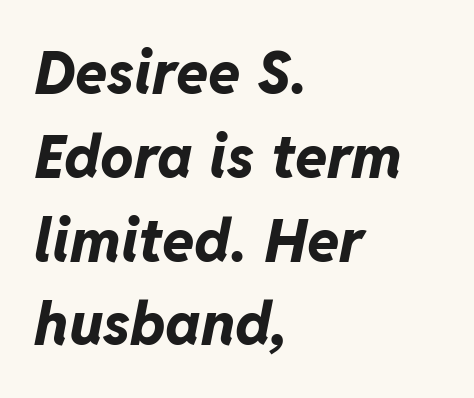
Its strokes are broad and dark, the hallmark of bold type. Lines of text with bare space underneath. Looking at the ascenders, they clearly lean. This block has exactly the height ordinary leading produces. The paragraph shown leans on its left margin. Proportional: the letters do not fall into vertical columns.
